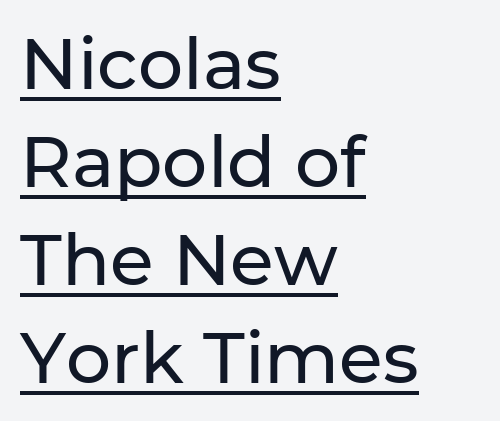
The image shows 71 px sans-serif type, upright; set left-aligned, normal line spacing (1.38x), normal letter spacing, underlined; low stroke contrast and a medium x-height.
